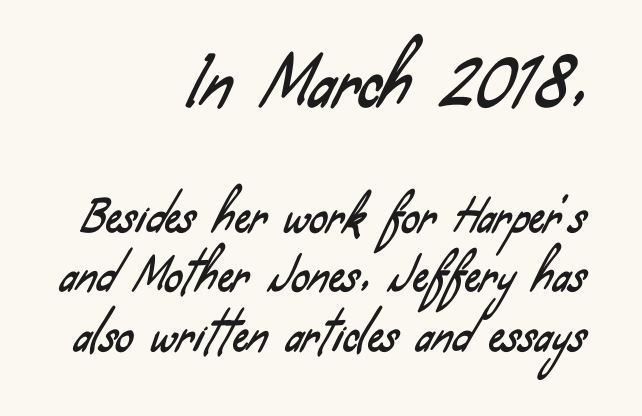
A flush-right, rag-left setting is used for this passage. Look at the tracking — it's just the regular setting, nothing added. Does the type have serifs? No, each stem ends abruptly. Regarding leading, the lines here are spaced in the standard way. Proportional: the letters do not fall into vertical columns.
